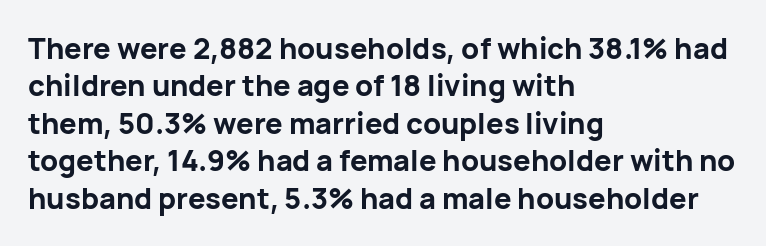
{"serif": "no", "italic": "no", "bold": "yes", "weight": "bold", "width": "normal", "stroke_contrast": "low", "x_height": "medium", "monospaced": "no", "underline": "no", "align": "left", "line_spacing": "normal", "line_spacing_ratio": 1.29, "letter_spacing": "normal", "letter_spacing_em": 0.0, "glyph_px": 29}
